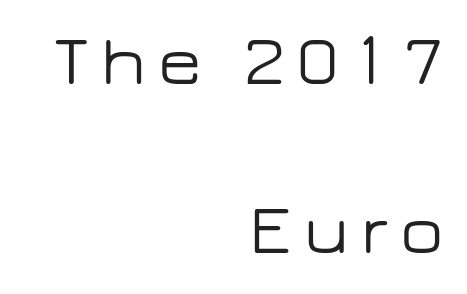
The image shows 71 px wide sans-serif type, upright; set right-aligned, loose line spacing (2.38x), not underlined; low stroke contrast and a medium x-height.
